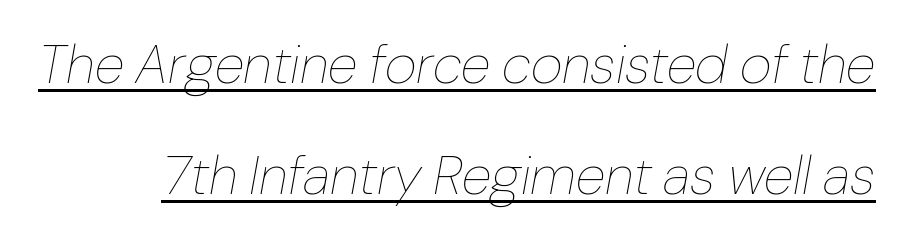
Slant detected: the letters are inclined. Characters follow at the spacing the type designer built in. Heft: none added — not bold. The typesetter has applied underlining to the passage shown. Do the characters align in a grid? No, the font is proportional.
